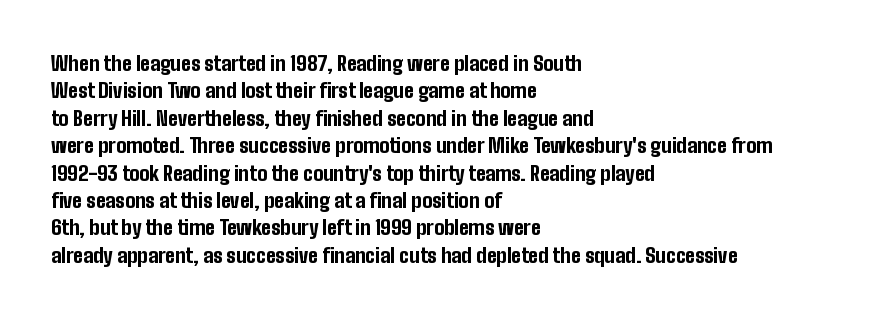
Here the glyphs are tracked normally, forming tight word shapes. The lettering stays uniformly vertical, giving the passage a roman look. The strokes are fattened all the way to bold. This sample keeps an unexceptional amount of space between lines. Underline: absent.
